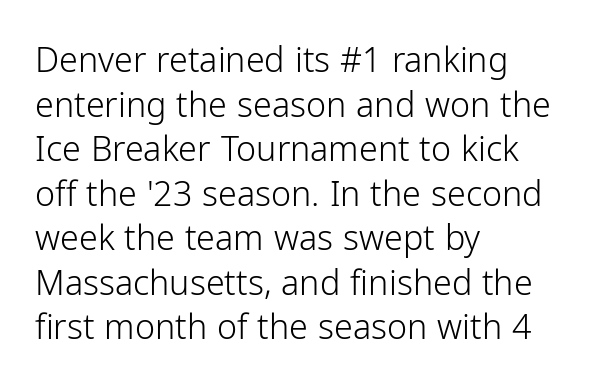
The image shows 34 px light sans-serif type, upright; set left-aligned, normal line spacing (1.31x), normal letter spacing, not underlined; low stroke contrast and a medium x-height.
